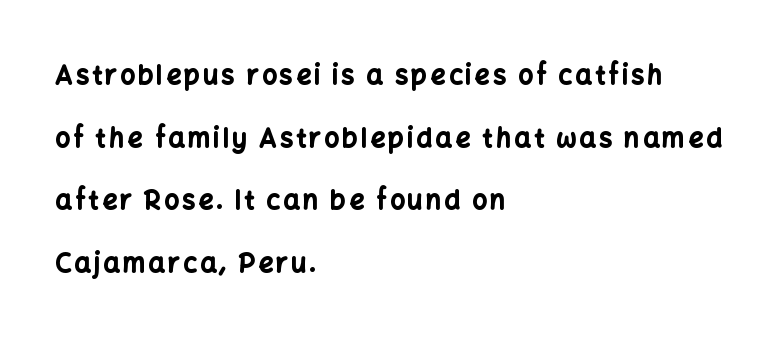
The image shows 26 px bold type, upright; set left-aligned, loose line spacing (2.41x), not underlined.
